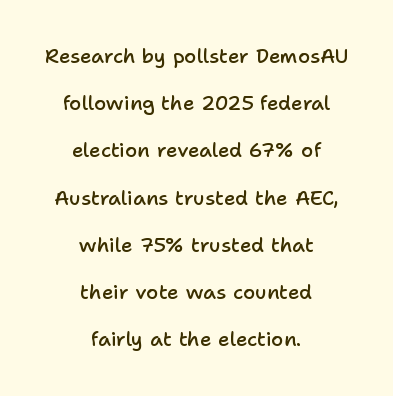
The image shows 20 px text type, upright; set centered, loose line spacing (2.36x), normal letter spacing, not underlined.
